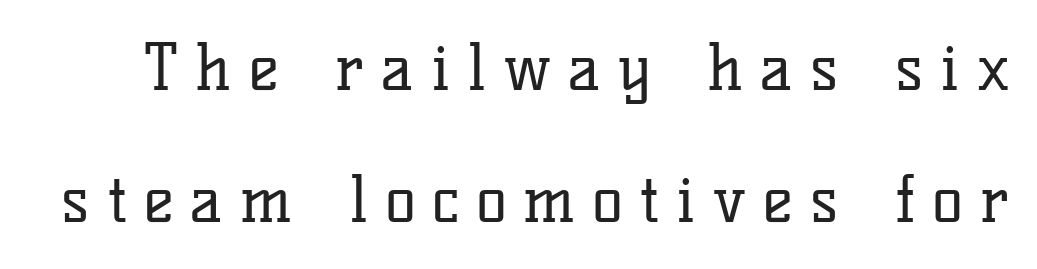
Q: Is the text bold? A: No.
Q: Is the text italic (slanted)? A: No, it is upright.
Q: Is the typeface a serif or a sans-serif typeface? A: Serif.
Q: Is the text underlined? A: No.
Q: Is the spacing between letters normal or unusually wide? A: Unusually wide.
Q: Is the spacing between lines tight, normal or loose? A: Loose.
Q: Width (condensed, normal, or wide)? A: Normal.
Q: Stroke contrast? A: Low.
Q: x-height? A: Medium.
Q: Monospaced? A: No.
